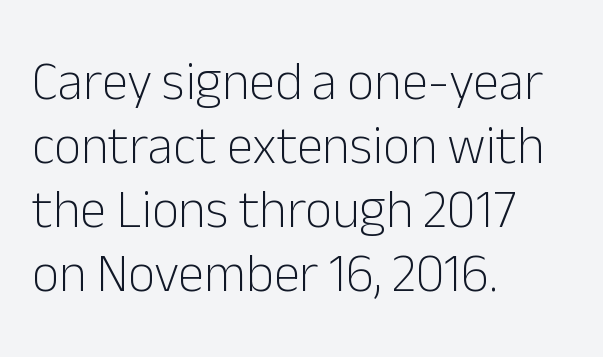
{"serif": "no", "italic": "no", "bold": "no", "weight": "light", "width": "normal", "stroke_contrast": "low", "x_height": "medium", "monospaced": "no", "underline": "no", "align": "left", "line_spacing_ratio": 1.21, "letter_spacing": "normal", "letter_spacing_em": 0.0, "glyph_px": 53}
